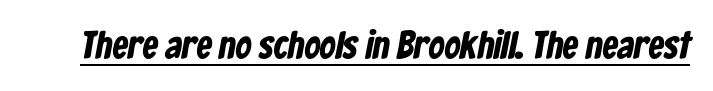
The type family on display is of the sans-serif kind. Think of a printed novel: that variable character pitch is what you see here. The sample's only ornament is a line tracing under the words. A full-strength bold gives these letters their thick strokes. The letters sit at their default tracking, neither squeezed nor spread.
